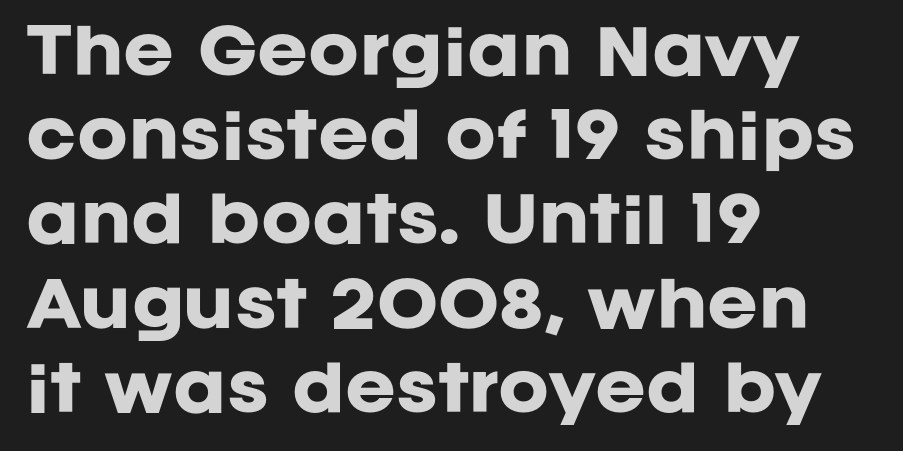
The face used here is a sans, in the tradition of grotesques and geometrics. Honestly, the row spacing looks completely unremarkable. A roman cut, with each character standing at attention. The rendering uses natural spacing where letterforms have individual widths. A typesetter would call this zero additional tracking. A student would call this left alignment; a typographer would say flush left, rag right.
